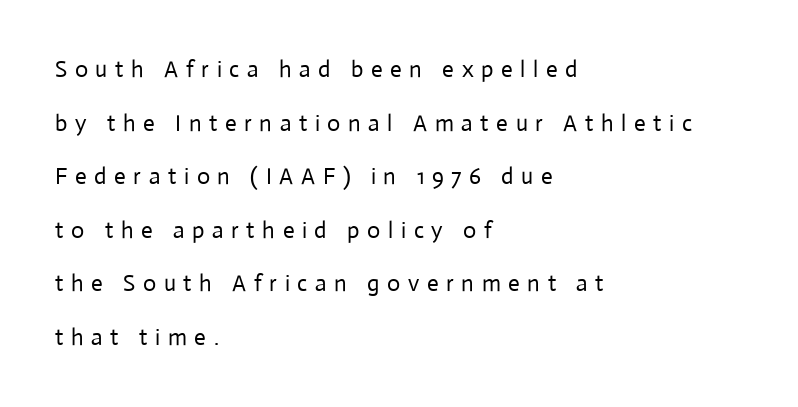
Q: Is the text bold? A: No.
Q: Is the text italic (slanted)? A: No, it is upright.
Q: Is the text underlined? A: No.
Q: How is the paragraph aligned? A: Left-aligned.
Q: Is the spacing between letters normal or unusually wide? A: Unusually wide.
Q: Is the spacing between lines tight, normal or loose? A: Loose.
